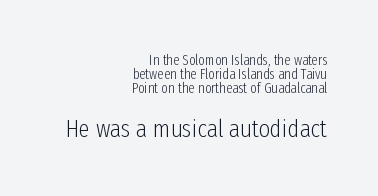
Which of the two is more prominent by size? The second, at the bottom. Each row of text sits above clean, open space. Inter-character spacing is left at the font's built-in metrics. Every row of glyphs terminates at an identical x-position on the right. Baseline-to-baseline distance is barely more than the letter height.
